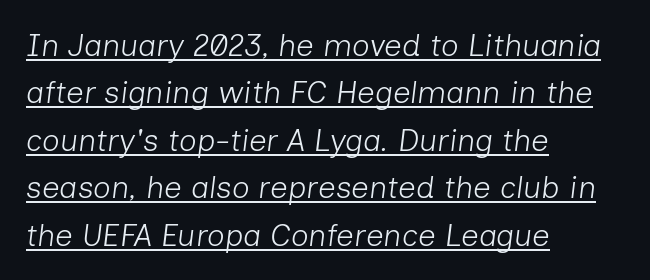
Heft: none added — not bold. Compared with a centered layout, this one pins lines to the left instead. Do the characters align in a grid? No, the font is proportional. A continuous stroke trails under the words, as in a hyperlink. A normal amount of white space separates one row of letters from the next.
